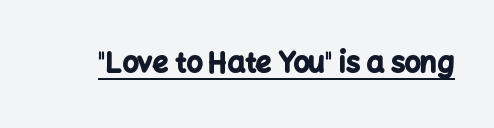
The image shows 28 px bold sans-serif type, upright; set normal letter spacing, underlined; low stroke contrast and a medium x-height.
